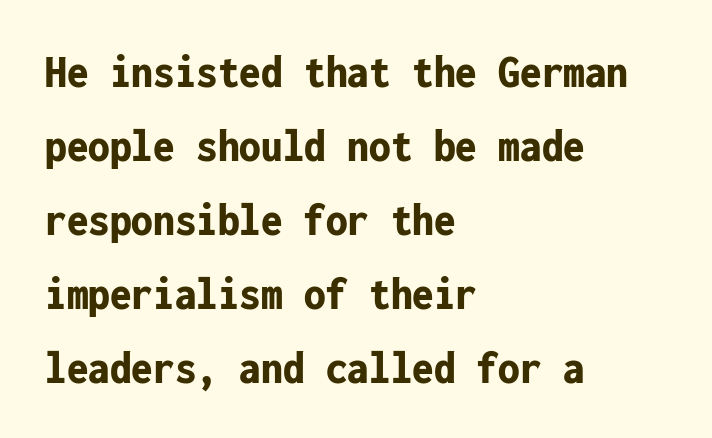
The image shows 48 px bold, condensed sans-serif type, upright, monospaced; set left-aligned, normal line spacing (1.54x), normal letter spacing, not underlined; low stroke contrast and a medium x-height.
